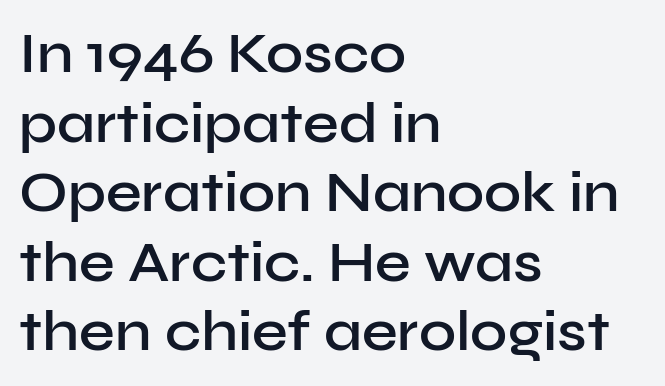
The image shows 57 px semibold sans-serif type, upright; set left-aligned, line spacing 1.22x, normal letter spacing, not underlined; low stroke contrast and a medium x-height.
